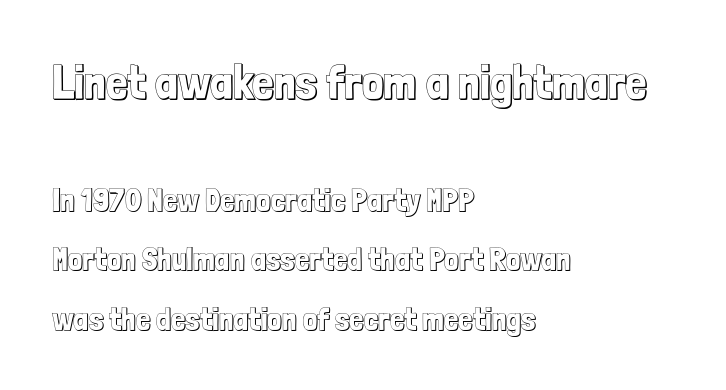
Here the designer chose a conventional face with non-uniform glyph widths. Which chunk is bigger? The first one — the top block dwarfs the bottom. When letters stand straight like this, we call the style roman or upright. The type is set solid horizontally, with unmodified tracking. A classic flush-left, rag-right setting is used for this passage.
